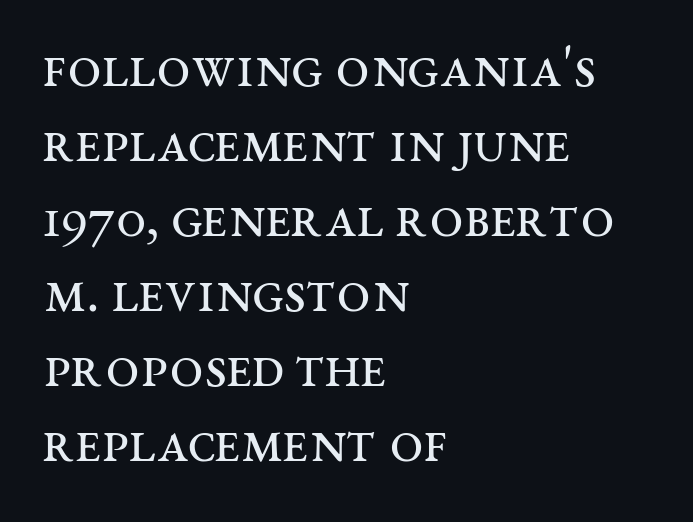
{"serif": "yes", "italic": "no", "bold": "no", "weight": "regular", "width": "wide", "stroke_contrast": "medium", "x_height": "large", "monospaced": "no", "underline": "no", "align": "left", "line_spacing": "normal", "line_spacing_ratio": 1.25, "letter_spacing": "normal", "letter_spacing_em": 0.0, "glyph_px": 60}
